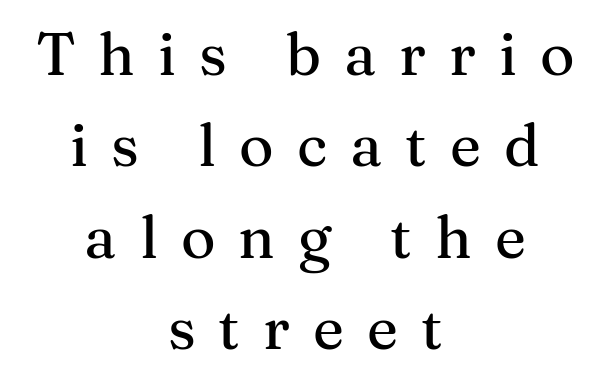
The image shows 59 px serif type, upright; set centered, normal line spacing (1.55x), unusually wide letter spacing (+0.39 em), not underlined; medium stroke contrast and a medium x-height.
